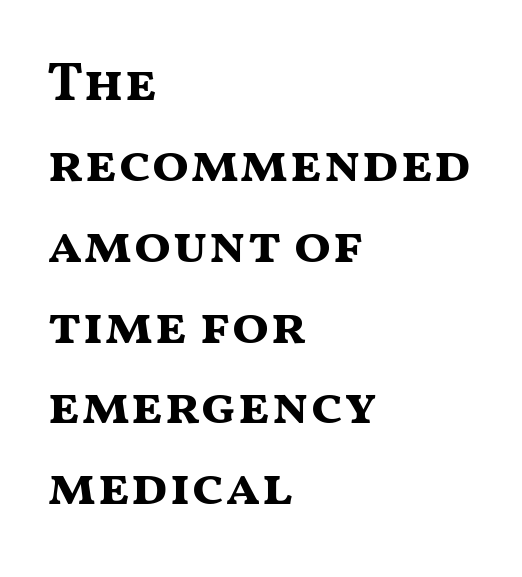
The image shows 55 px bold, wide sans-serif type, upright; set left-aligned, normal line spacing (1.47x), normal letter spacing, not underlined; medium stroke contrast and a medium x-height.
